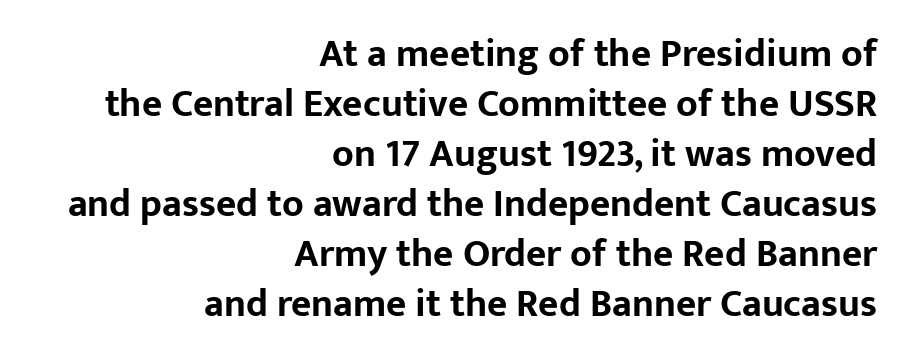
Q: Is the text bold? A: Yes.
Q: Is the text italic (slanted)? A: No, it is upright.
Q: Is the typeface a serif or a sans-serif typeface? A: Sans-serif.
Q: Is the text underlined? A: No.
Q: How is the paragraph aligned? A: Right-aligned.
Q: Is the spacing between letters normal or unusually wide? A: Normal.
Q: Is the spacing between lines tight, normal or loose? A: Normal.
Q: Width (condensed, normal, or wide)? A: Normal.
Q: Stroke contrast? A: Low.
Q: x-height? A: Medium.
Q: Monospaced? A: No.
